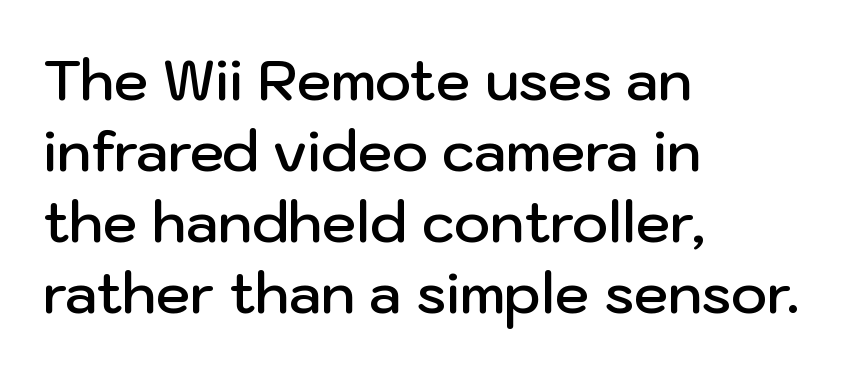
Letter spacing: default. If you measured baseline to baseline, you'd find a middling distance. These lines are set flush left with a ragged right edge. The typesetting leans somewhat heavy: a semibold. Ordinary non-slanted type is in use. The passage shown is not underscored anywhere.
